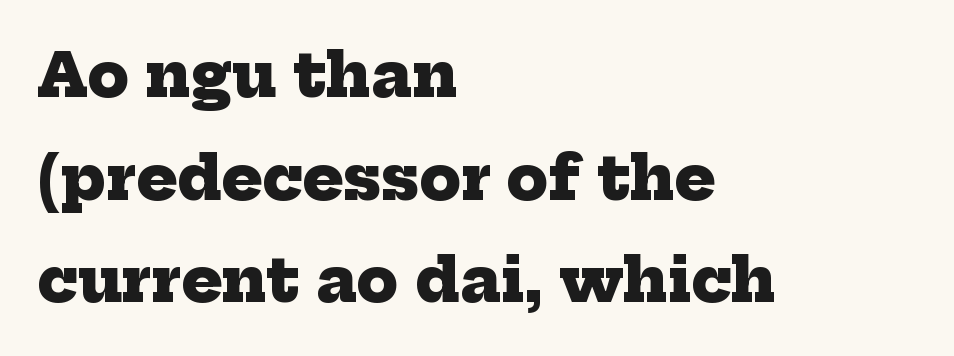
{"serif": "yes", "bold": "yes", "weight": "heavy", "width": "normal", "stroke_contrast": "low", "x_height": "medium", "monospaced": "no", "underline": "no", "align": "left", "line_spacing_ratio": 1.71, "letter_spacing": "normal", "letter_spacing_em": 0.0, "glyph_px": 60}
